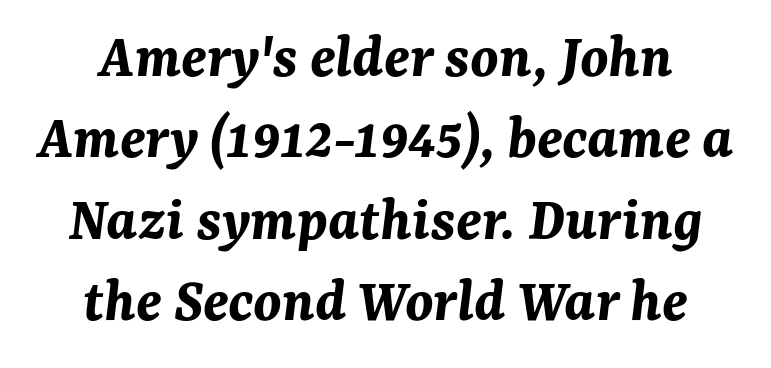
Emphasis by weight is at full strength: bold. The foot of each line stays bare and open. This rendering leaves character spacing at its baseline value. Would a proofreader flag this as italicized? Yes.
